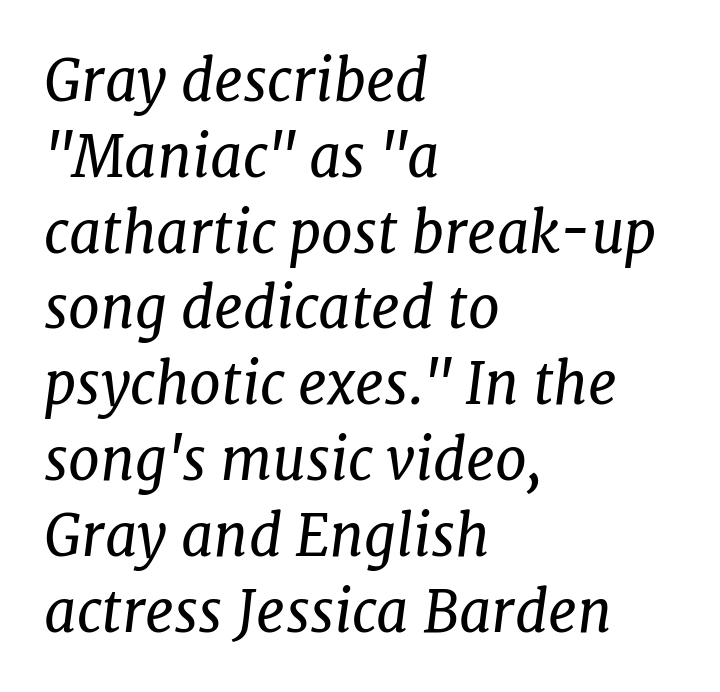
Q: Is the text bold? A: No.
Q: Is the text italic (slanted)? A: Yes, it leans right by about 7 degrees.
Q: Is the typeface a serif or a sans-serif typeface? A: Serif.
Q: Is the text underlined? A: No.
Q: How is the paragraph aligned? A: Left-aligned.
Q: Is the spacing between letters normal or unusually wide? A: Normal.
Q: Is the spacing between lines tight, normal or loose? A: Normal.
Q: Width (condensed, normal, or wide)? A: Normal.
Q: Stroke contrast? A: Low.
Q: x-height? A: Medium.
Q: Monospaced? A: No.
